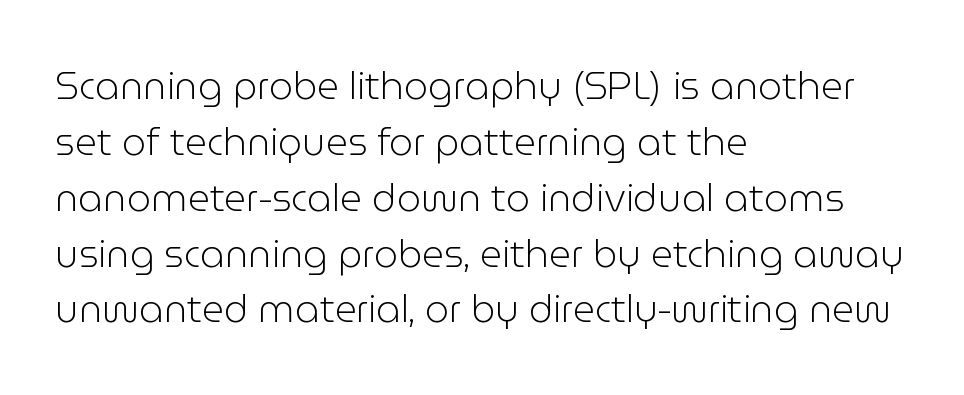
The image shows 38 px light sans-serif type, upright; set left-aligned, normal line spacing (1.47x), normal letter spacing, not underlined; low stroke contrast and a medium x-height.
